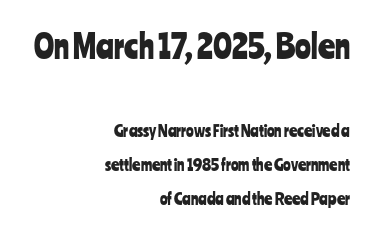
This rendering leaves character spacing at its baseline value. Just letters on the line, the space beneath them empty. Interline gaps are noticeably wide in this sample. Character widths vary here, with narrow letters taking less room than wide ones. Size hierarchy here favors the leading block over the trailing one. Ascenders rise straight up at ninety degrees.
